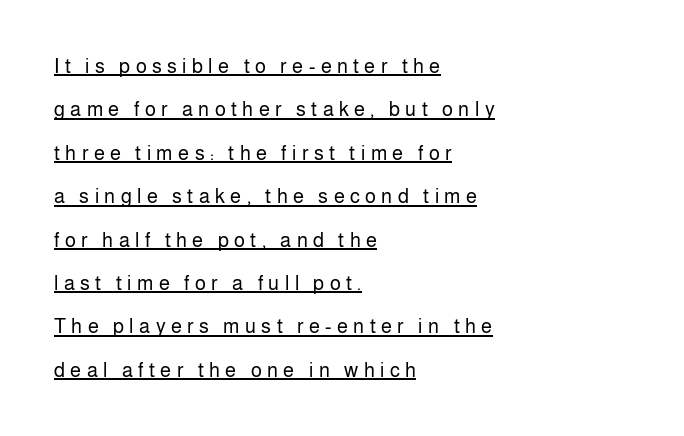
The image shows 20 px text type, upright; set left-aligned, loose line spacing (2.17x), unusually wide letter spacing (+0.27 em), underlined.
